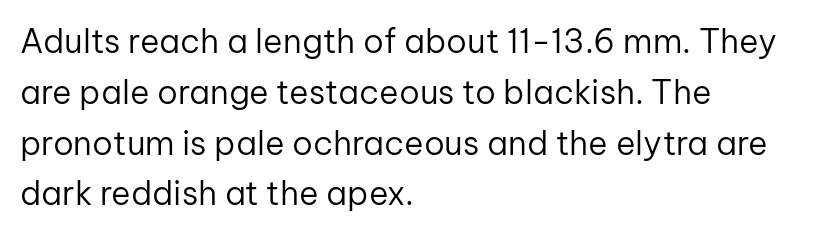
{"serif": "no", "italic": "no", "bold": "no", "weight": "regular", "width": "normal", "stroke_contrast": "low", "x_height": "medium", "monospaced": "no", "underline": "no", "align": "left", "line_spacing": "normal", "line_spacing_ratio": 1.54, "letter_spacing": "normal", "letter_spacing_em": 0.0, "glyph_px": 33}
